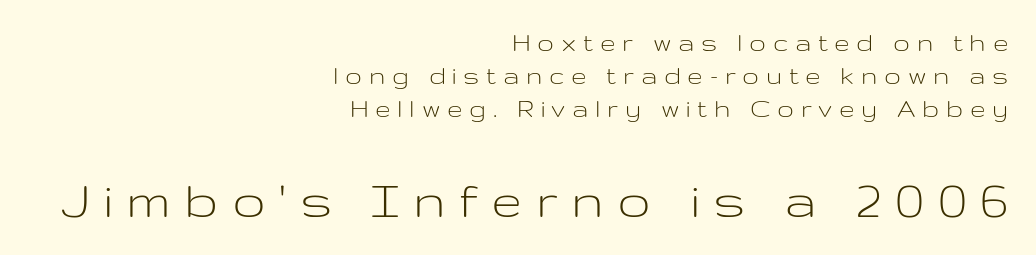
Q: Is the text bold? A: No.
Q: Is the text italic (slanted)? A: No, it is upright.
Q: Is the typeface a serif or a sans-serif typeface? A: Sans-serif.
Q: Is the text underlined? A: No.
Q: How is the paragraph aligned? A: Right-aligned.
Q: Is the spacing between letters normal or unusually wide? A: Unusually wide.
Q: Which block of text is set in a larger size, the first (top) or the second (bottom)? A: The second (bottom) one.
Q: Width (condensed, normal, or wide)? A: Wide.
Q: Stroke contrast? A: Low.
Q: x-height? A: Medium.
Q: Monospaced? A: No.
